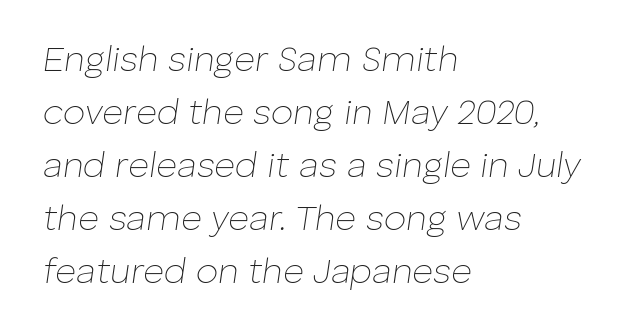
{"italic": "yes", "lean": "right", "slant_degrees": 8, "bold": "no", "weight": "thin", "width": "normal", "stroke_contrast": "low", "x_height": "medium", "monospaced": "no", "underline": "no", "align": "left", "line_spacing": "normal", "line_spacing_ratio": 1.47, "letter_spacing": "normal", "letter_spacing_em": 0.0, "glyph_px": 36}
